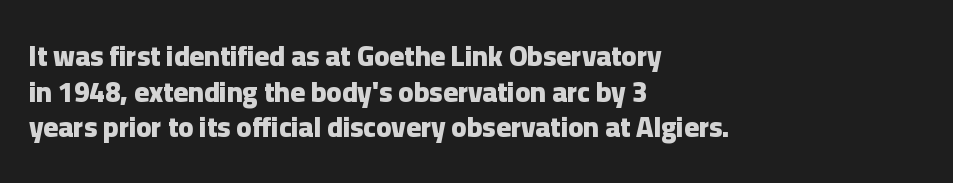
The image shows 28 px heavy sans-serif type, upright; set left-aligned, normal line spacing (1.27x), normal letter spacing, not underlined; low stroke contrast and a medium x-height.
